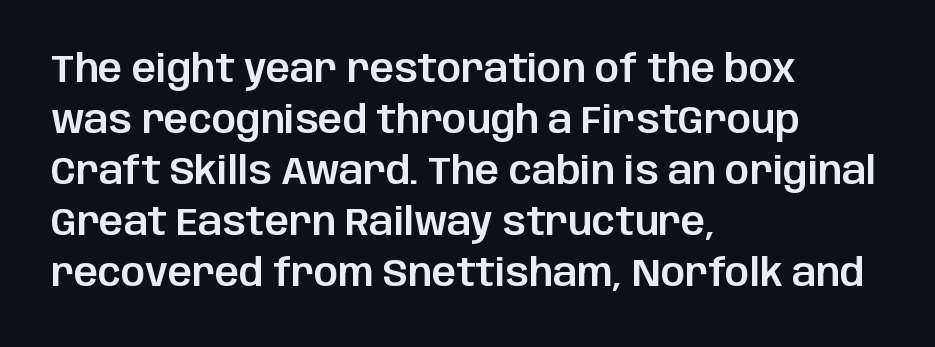
{"serif": "no", "italic": "no", "width": "normal", "stroke_contrast": "low", "x_height": "large", "monospaced": "no", "underline": "no", "align": "left", "line_spacing": "normal", "line_spacing_ratio": 1.34, "letter_spacing": "normal", "letter_spacing_em": 0.0, "glyph_px": 38}
